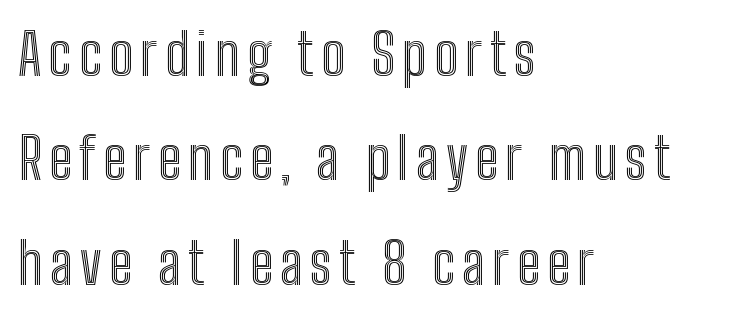
Q: Is the text italic (slanted)? A: No, it is upright.
Q: Is the text underlined? A: No.
Q: How is the paragraph aligned? A: Left-aligned.
Q: Width (condensed, normal, or wide)? A: Condensed.
Q: x-height? A: Medium.
Q: Monospaced? A: No.
